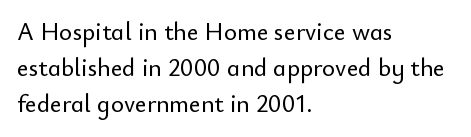
The image shows 25 px text type, upright; set left-aligned, normal line spacing (1.44x), normal letter spacing, not underlined.
